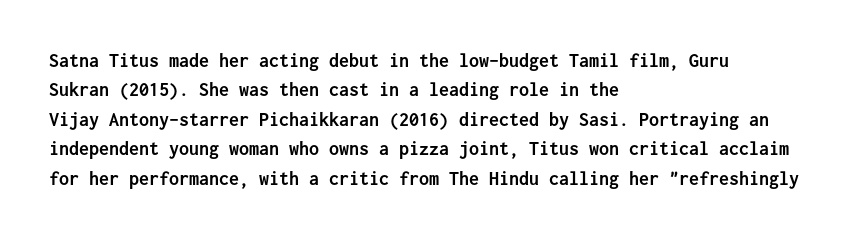
The image shows 20 px bold type, upright; set left-aligned, normal line spacing (1.47x), normal letter spacing, not underlined.
